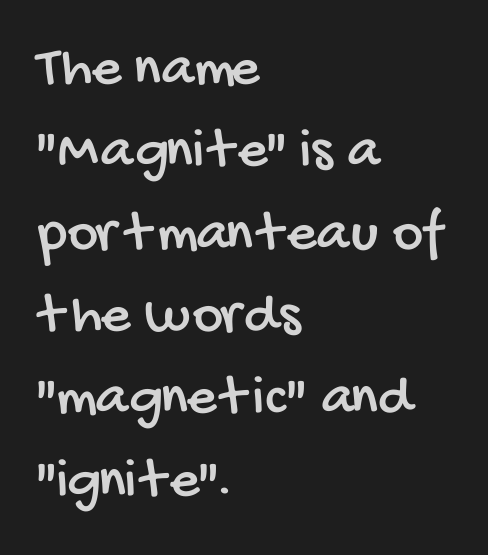
{"serif": "no", "width": "condensed", "stroke_contrast": "low", "x_height": "large", "monospaced": "no", "underline": "no", "align": "left", "line_spacing": "normal", "line_spacing_ratio": 1.42, "letter_spacing": "normal", "letter_spacing_em": 0.0, "glyph_px": 58}
